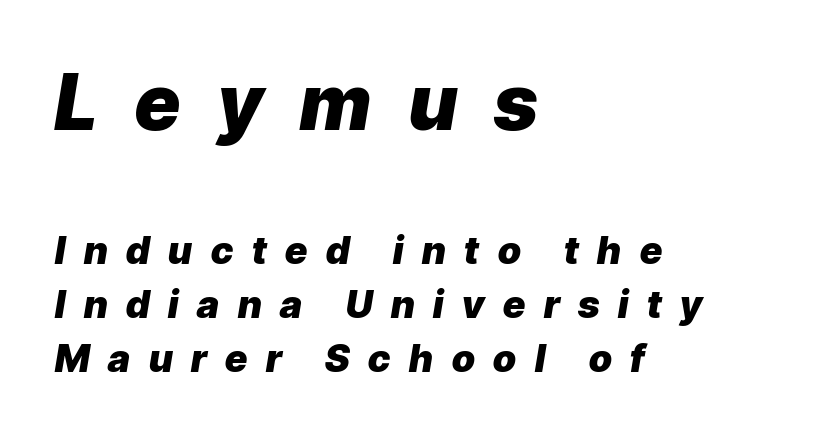
Heavy, bold letterforms. The tracking jumps out immediately: characters are airy and widely separated. Spacing verdict: proportional, widths tailored to each character. Looking at the ascenders, they clearly lean. How would I describe the line gaps? Plain and ordinary. Beneath every word, the page is bare.
